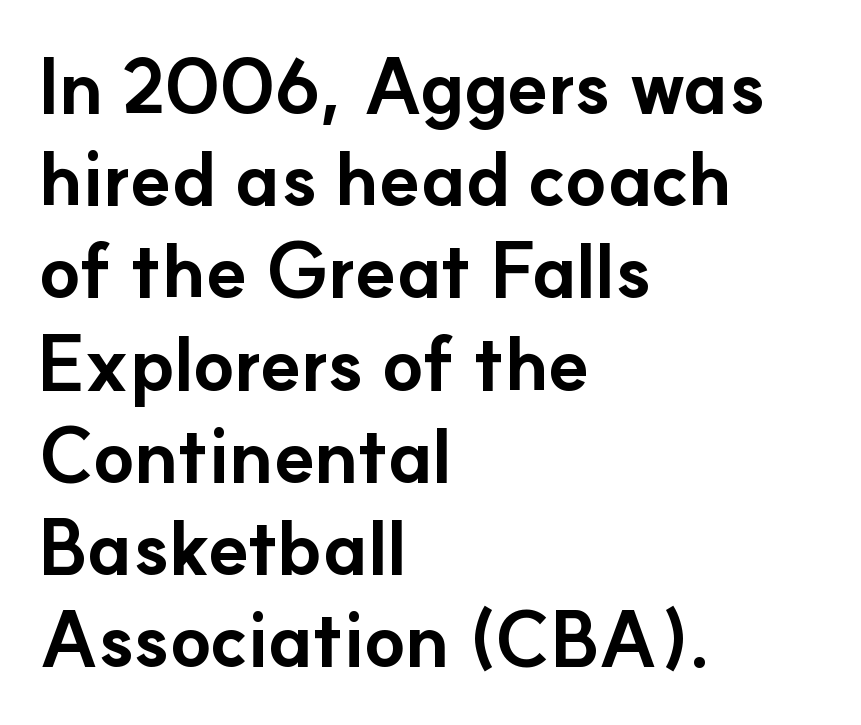
{"serif": "no", "italic": "no", "bold": "yes", "weight": "bold", "width": "normal", "stroke_contrast": "low", "x_height": "small", "monospaced": "no", "underline": "no", "align": "left", "line_spacing_ratio": 1.23, "letter_spacing": "normal", "letter_spacing_em": 0.0, "glyph_px": 75}
